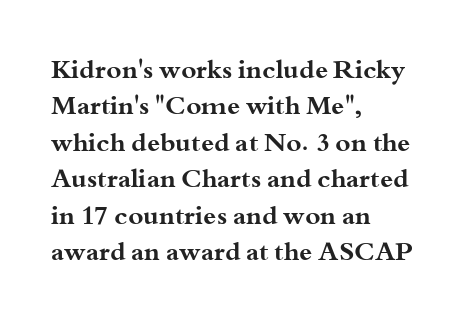
Characters remain perfectly vertical along every line. The passage is arranged the way most books set body copy — flush left. These lines sit exactly where default settings would place them. Nobody touched the tracking dial on this one. Descender tails drop into unmarked territory. Is the type bold? Yes — the strokes are clearly thick and heavy.
